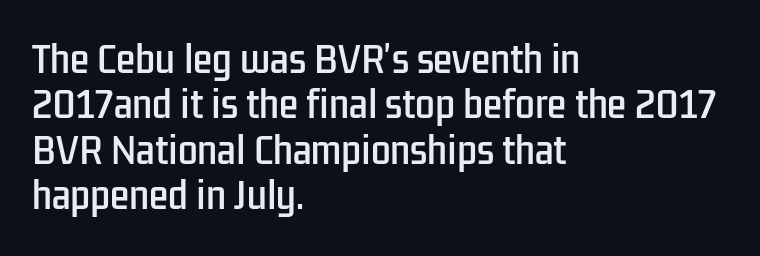
The image shows 35 px condensed sans-serif type, upright; set left-aligned, normal line spacing (1.3x), normal letter spacing, not underlined; low stroke contrast and a medium x-height.
